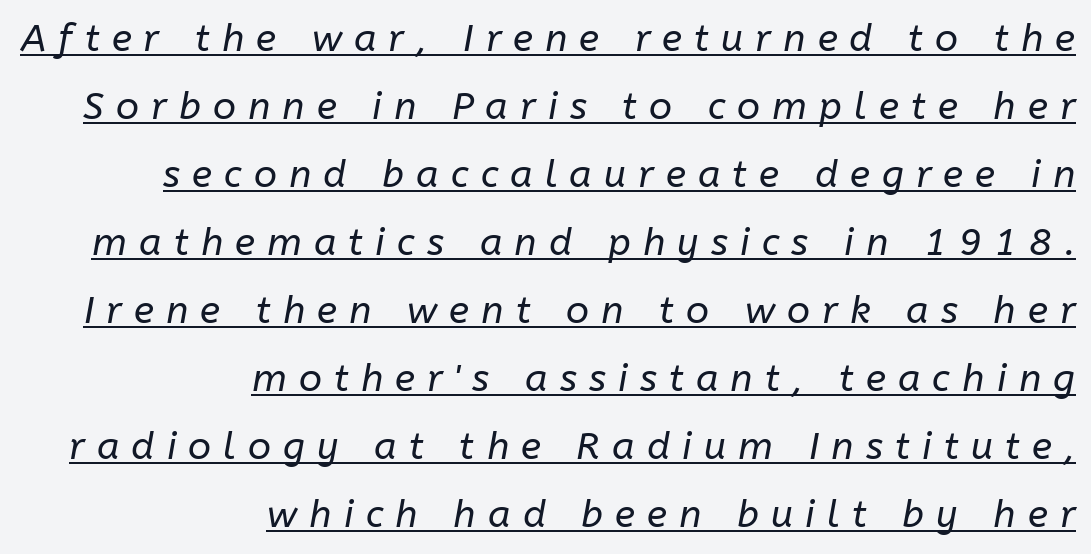
Q: Is the text bold? A: No.
Q: Is the text italic (slanted)? A: Yes, it leans right by about 10 degrees.
Q: Is the text underlined? A: Yes.
Q: How is the paragraph aligned? A: Right-aligned.
Q: Is the spacing between letters normal or unusually wide? A: Unusually wide.
Q: Width (condensed, normal, or wide)? A: Normal.
Q: Stroke contrast? A: Low.
Q: x-height? A: Medium.
Q: Monospaced? A: No.
